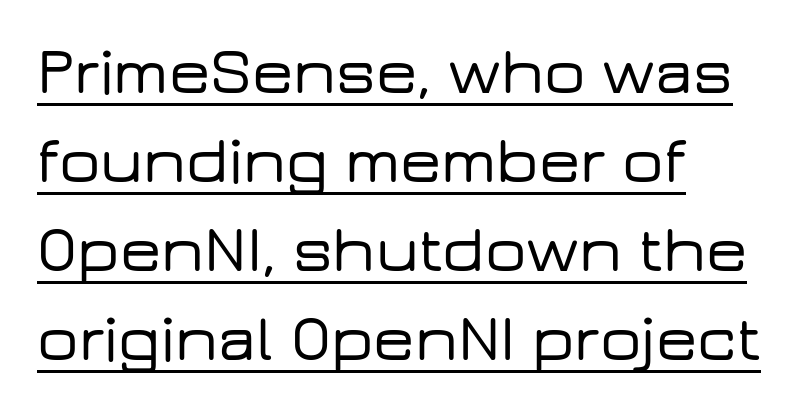
These lines are set flush left with a ragged right edge. The rendering uses natural spacing where letterforms have individual widths. Caption: lettering with a line underneath. If you measured baseline to baseline, you'd find a middling distance.
